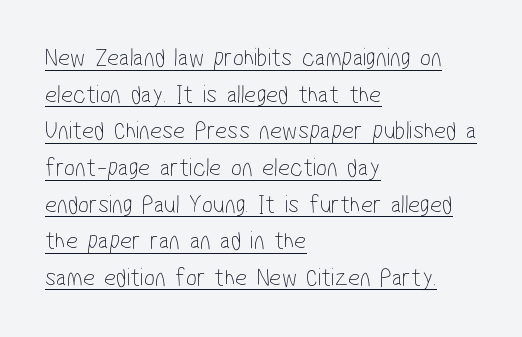
The image shows 26 px text type; set left-aligned, normal line spacing (1.41x), normal letter spacing, underlined.
